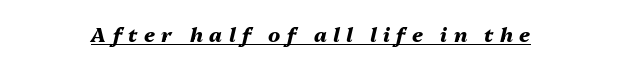
The image shows 20 px bold type, italic (leaning right); set unusually wide letter spacing (+0.32 em), underlined.
